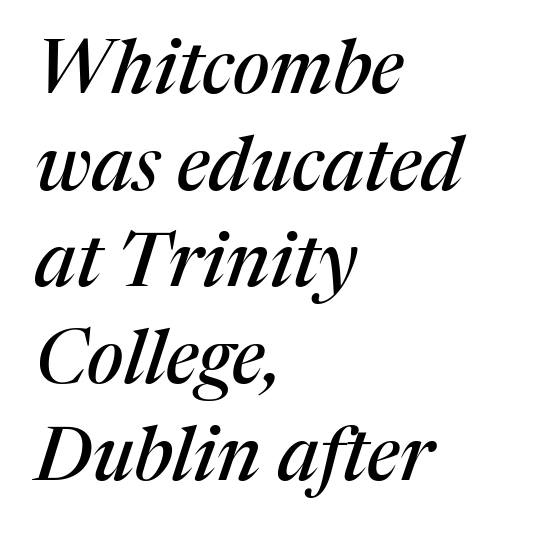
The image shows 75 px serif type, italic (leaning right); set left-aligned, normal line spacing (1.29x), normal letter spacing, not underlined; medium stroke contrast and a medium x-height.
